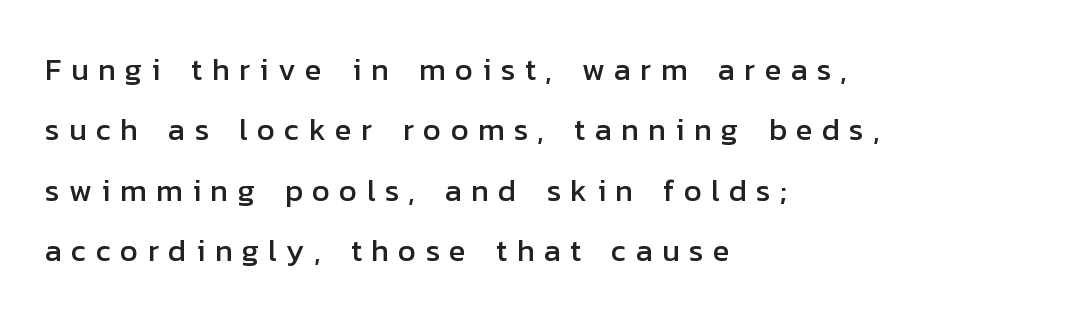
Grotesque or geometric, the face here clearly has no serifs. Line spacing here is loose. These lines are rendered in a variable-pitch font. Rule under the text: the space is simply empty.
